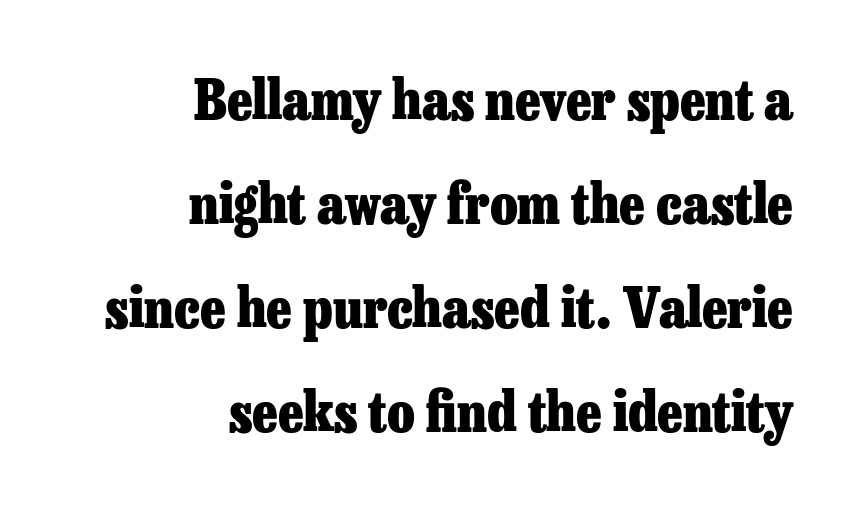
Every character sits straight up, as roman type does. Is this a fixed-width face? No — the glyphs have proportional, varying widths. Unmarked baselines from the first word to the last. Pretty heavy lettering here — definitely bold.
